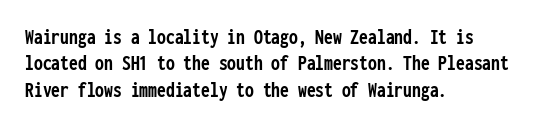
The image shows 22 px bold type, upright; set left-aligned, line spacing 1.2x, normal letter spacing, not underlined.
